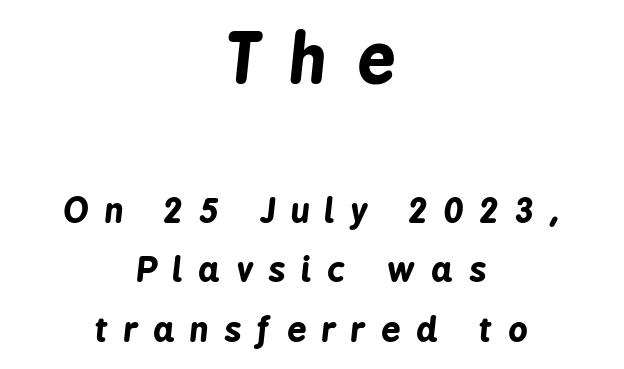
The image shows 67 px bold, condensed type, italic (leaning right); set centered, line spacing 1.75x, unusually wide letter spacing (+0.46 em), not underlined; the first (top) block is 1.97x larger; low stroke contrast and a medium x-height.
